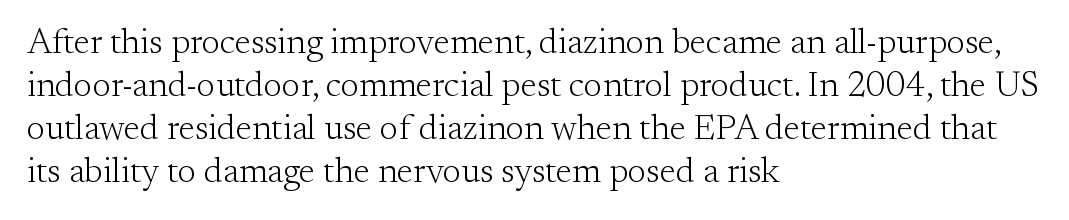
{"serif": "yes", "italic": "no", "bold": "no", "weight": "light", "width": "normal", "stroke_contrast": "medium", "x_height": "small", "monospaced": "no", "underline": "no", "align": "left", "line_spacing_ratio": 1.23, "letter_spacing": "normal", "letter_spacing_em": 0.0, "glyph_px": 35}
